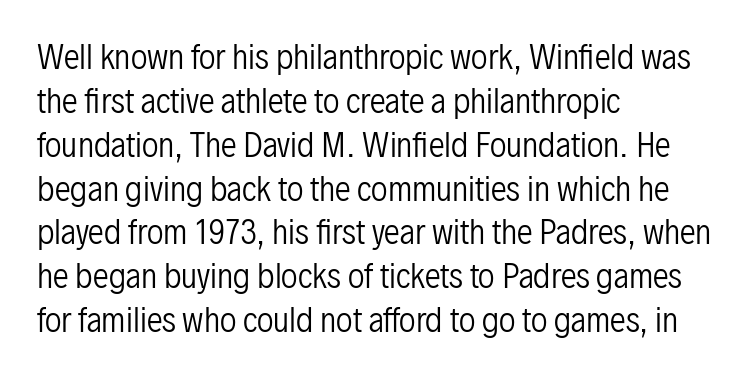
The image shows 32 px regular-weight, condensed sans-serif type, upright; set left-aligned, normal line spacing (1.37x), normal letter spacing, not underlined; low stroke contrast and a medium x-height.
